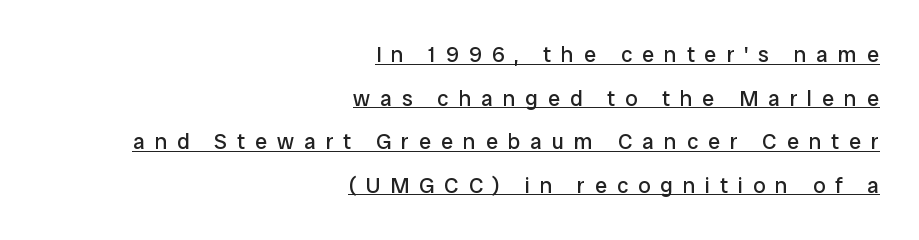
Q: Is the text bold? A: No.
Q: Is the text italic (slanted)? A: No, it is upright.
Q: Is the text underlined? A: Yes.
Q: How is the paragraph aligned? A: Right-aligned.
Q: Is the spacing between letters normal or unusually wide? A: Unusually wide.
Q: Is the spacing between lines tight, normal or loose? A: Loose.
